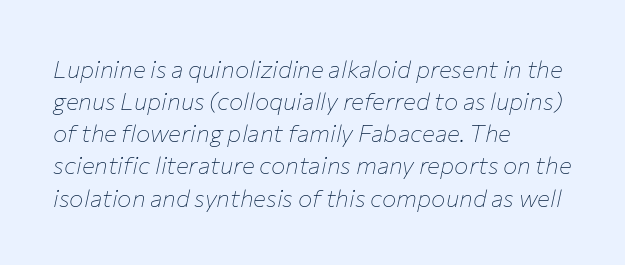
Emphasis-style slanted type is in use. Teacher's note: observe the even left margin — that is flush-left alignment. Check under the words: just untouched page. This is not heavy type; no bold has been used. Standard letterfit; no display-style spreading of the glyphs.
